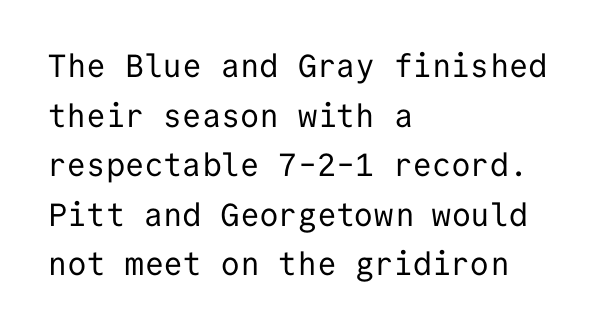
Q: Is the text bold? A: No.
Q: Is the text italic (slanted)? A: No, it is upright.
Q: Is the typeface a serif or a sans-serif typeface? A: Sans-serif.
Q: Is the text underlined? A: No.
Q: How is the paragraph aligned? A: Left-aligned.
Q: Is the spacing between letters normal or unusually wide? A: Normal.
Q: Is the spacing between lines tight, normal or loose? A: Normal.
Q: Width (condensed, normal, or wide)? A: Normal.
Q: Stroke contrast? A: Low.
Q: x-height? A: Medium.
Q: Monospaced? A: Yes.
